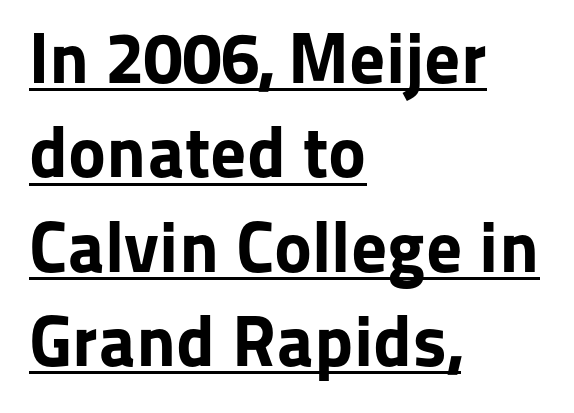
The leading is moderate, giving the passage an even texture. Inter-character spacing is left at the font's built-in metrics. The paragraph has a hard left edge and a soft right edge. The lettering holds an erect, upright posture throughout.
